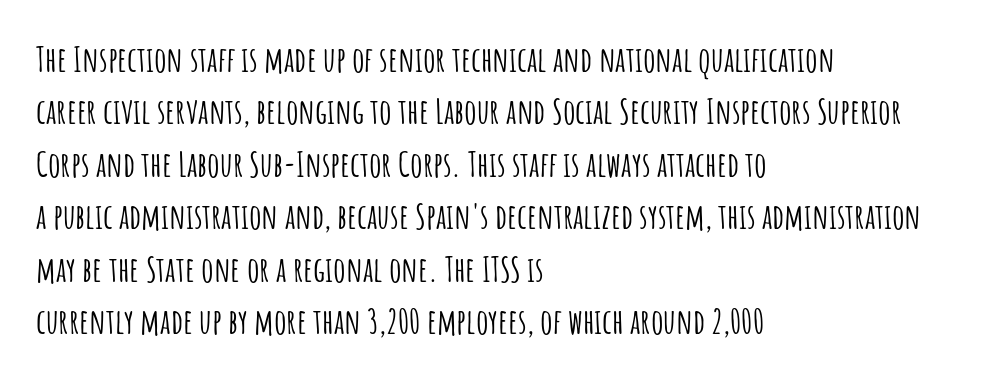
The image shows 35 px condensed sans-serif type, upright; set left-aligned, normal line spacing (1.5x), normal letter spacing, not underlined; low stroke contrast and a large x-height.
